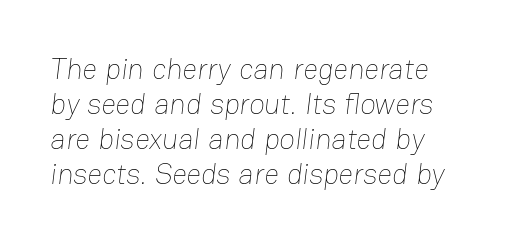
{"bold": "no", "weight": "thin", "width": "normal", "stroke_contrast": "low", "x_height": "medium", "monospaced": "no", "underline": "no", "line_spacing_ratio": 1.21, "letter_spacing": "normal", "letter_spacing_em": 0.0, "glyph_px": 29}
